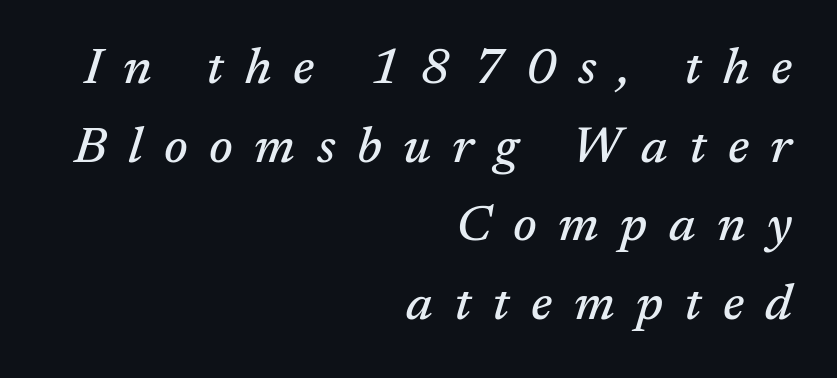
Q: Is the text italic (slanted)? A: Yes, it leans right by about 17 degrees.
Q: Is the typeface a serif or a sans-serif typeface? A: Serif.
Q: Is the text underlined? A: No.
Q: How is the paragraph aligned? A: Right-aligned.
Q: Is the spacing between letters normal or unusually wide? A: Unusually wide.
Q: Is the spacing between lines tight, normal or loose? A: Normal.
Q: Width (condensed, normal, or wide)? A: Normal.
Q: Stroke contrast? A: Medium.
Q: x-height? A: Medium.
Q: Monospaced? A: No.
